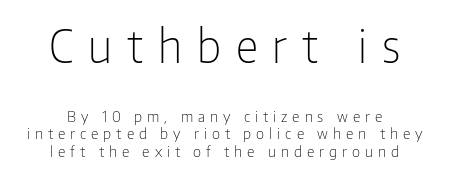
Stroke thickness stays within the range of a standard reading face or lighter. The face used here appears at its bigger size in the upper chunk. Does extra space separate the letters? Yes, quite a lot of it. This sample is center-justified, so both line endings float freely. Italic? Not at all — the glyphs are vertical.
